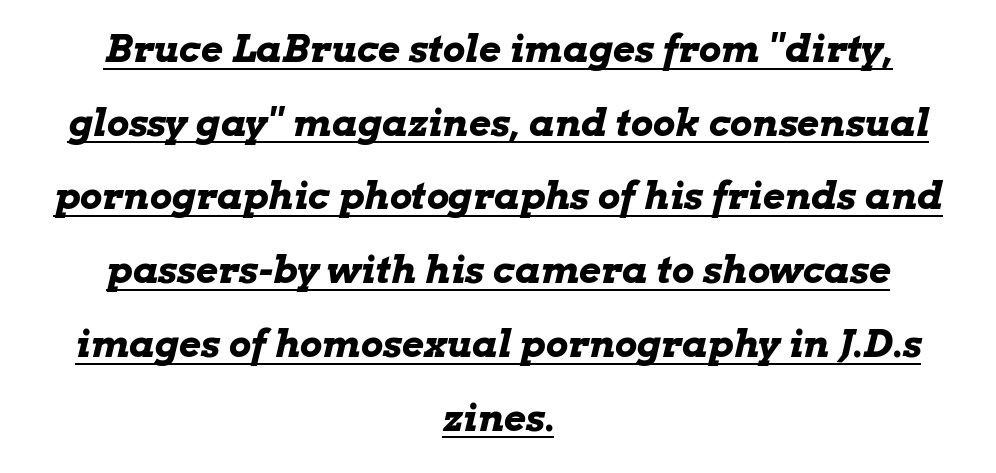
Designer's note — italics engaged. Whoever set this chose breathing room over compactness in the vertical rhythm. Honestly, the letter spacing is just normal — you wouldn't notice it. Weight: bold. The whitespace from short lines is split evenly between both sides. The string is rendered with underlining switched on.
